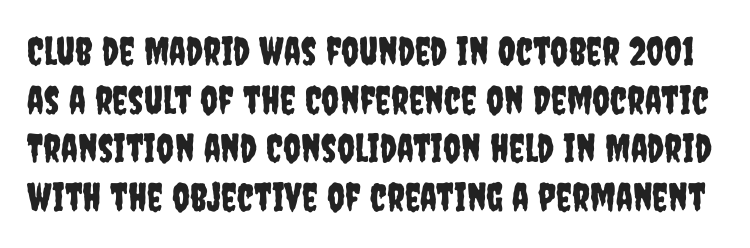
Q: Is the text italic (slanted)? A: No, it is upright.
Q: Is the typeface a serif or a sans-serif typeface? A: Sans-serif.
Q: Is the text underlined? A: No.
Q: Is the spacing between letters normal or unusually wide? A: Normal.
Q: Is the spacing between lines tight, normal or loose? A: Normal.
Q: Width (condensed, normal, or wide)? A: Condensed.
Q: Stroke contrast? A: Low.
Q: x-height? A: Large.
Q: Monospaced? A: No.
